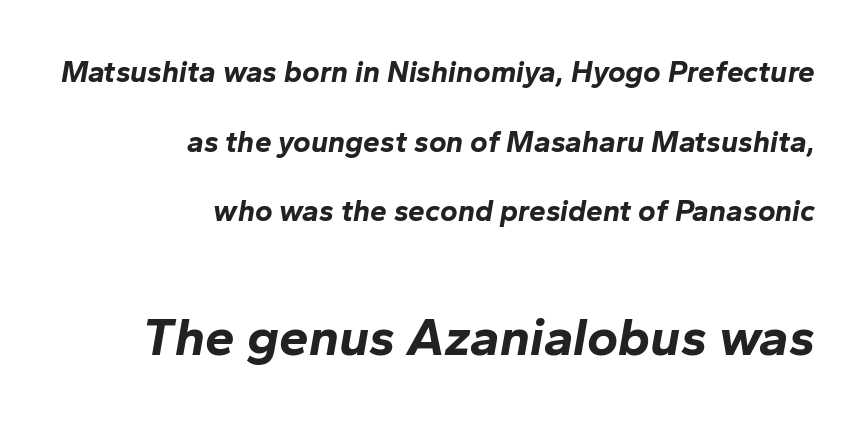
What's the leading like? Stretched, with rows far apart. The text carries the slant typical of an italic or oblique font. This sample is right-justified, so line beginnings fall wherever the words allow. A clean baseline with only descenders dipping below it. The rendering uses natural spacing where letterforms have individual widths.
